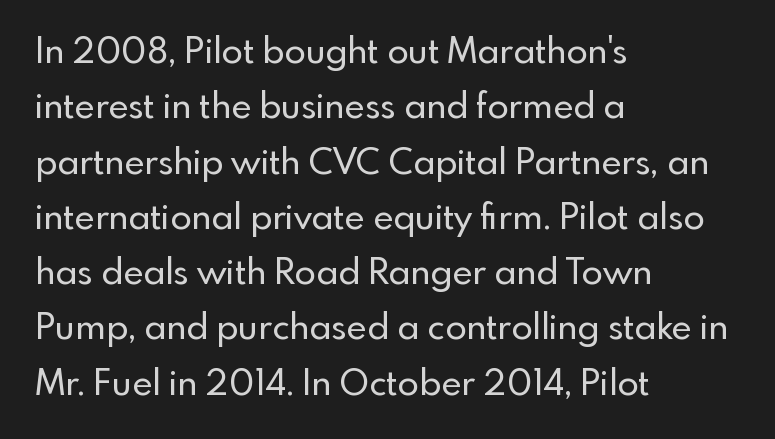
The image shows 35 px sans-serif type, upright; set left-aligned, normal line spacing (1.58x), normal letter spacing, not underlined; a small x-height.
